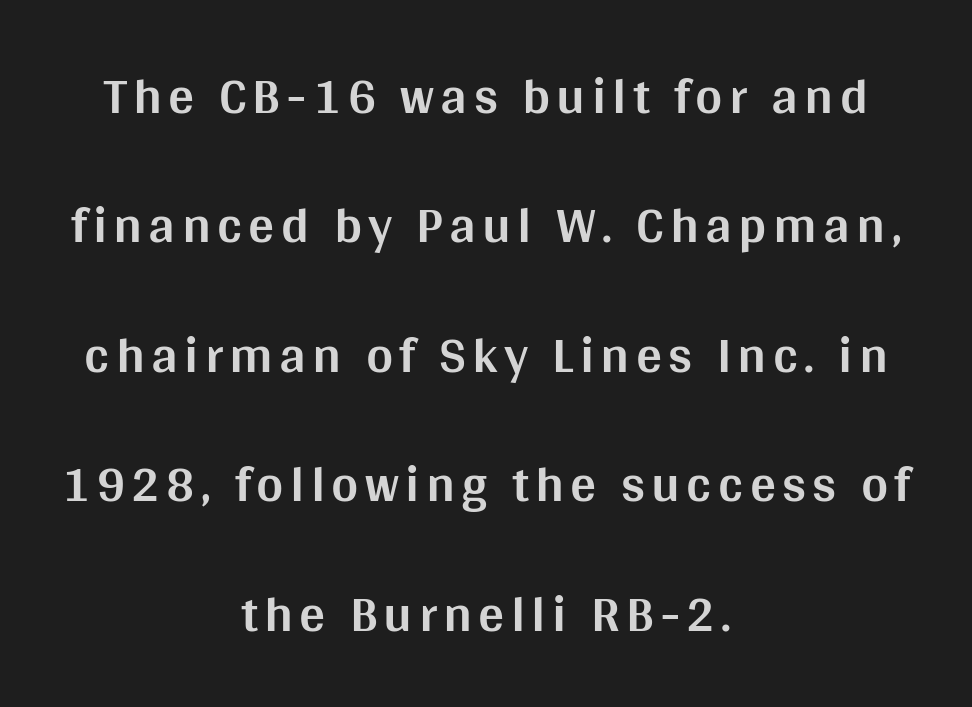
Every stem runs plumb, perpendicular to the baseline. Each letter's strokes conclude bluntly, with no projecting serifs. Leading: increased. Here the designer chose a conventional face with non-uniform glyph widths. Heavy-handed strokes throughout: this text is bold. Both edges are ragged and mirror each other, which tells us the setting is centered.
